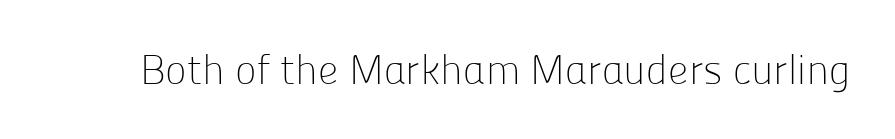
Q: Is the text bold? A: No.
Q: Is the text italic (slanted)? A: No, it is upright.
Q: Is the typeface a serif or a sans-serif typeface? A: Sans-serif.
Q: Is the text underlined? A: No.
Q: Is the spacing between letters normal or unusually wide? A: Normal.
Q: Width (condensed, normal, or wide)? A: Normal.
Q: Stroke contrast? A: Low.
Q: x-height? A: Medium.
Q: Monospaced? A: No.
